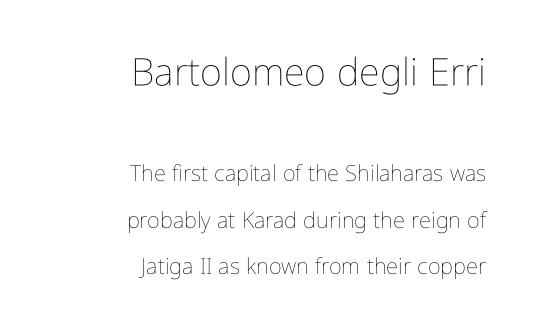
Bigger letters appear in the top chunk; the bottom chunk is reduced. Tracking here is standard; glyphs follow each other at the usual distance. Summary of weight: not heavy and not bold. Does the copy run flush right? Yes — the right margin is perfectly even. The zone under the glyphs is completely vacant.
